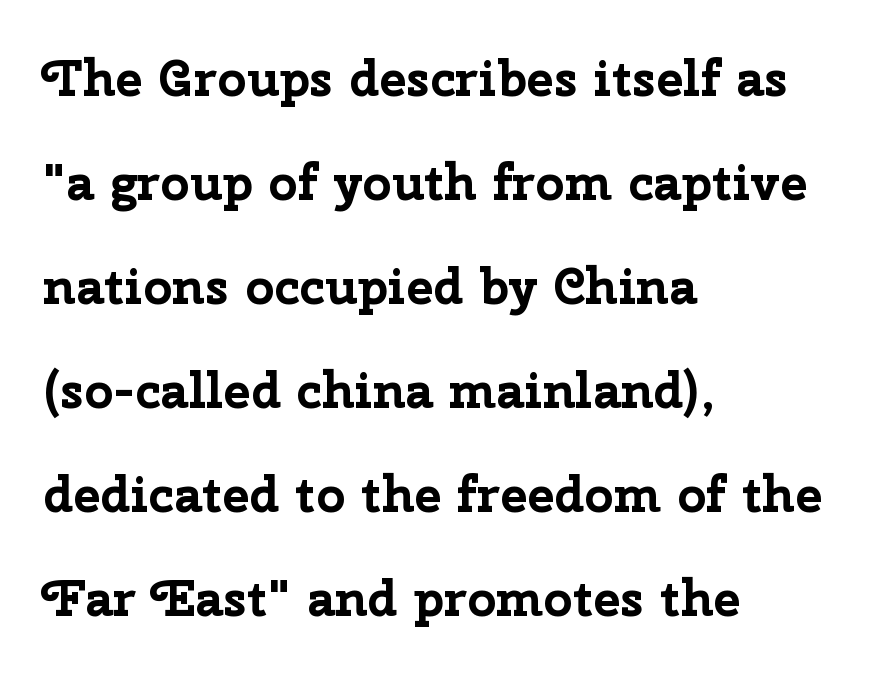
As a designer I'd log this as weight 700, bold. Every stem runs plumb, perpendicular to the baseline. The compositor pushed each line to the left boundary. Words float on clear page, feet unadorned. The type is set solid horizontally, with unmodified tracking.
